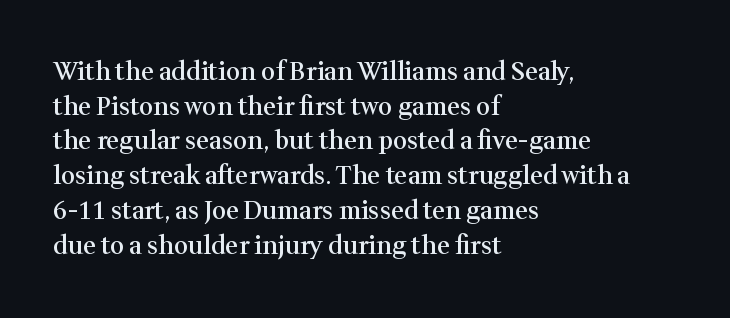
Quick note: underline off. The block of text has a typical density, with ordinary space between rows. Does the lettering tilt? It doesn't — this is upright. Characters follow at the spacing the type designer built in.
